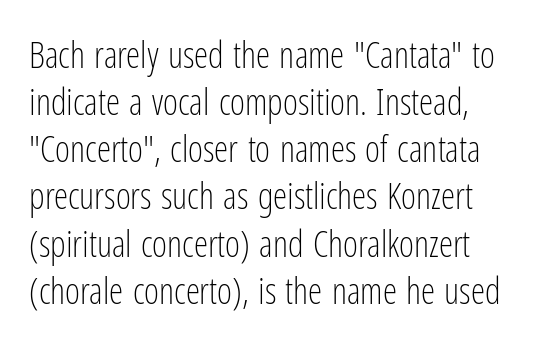
Has an underline been added? It has not. Serifs: no, the terminals of the letterforms are clean. The ragged edge is on the right, which tells us the setting is flush left. A light-to-regular cut is what we see here. The passage shown stacks its lines at a standard gap.
